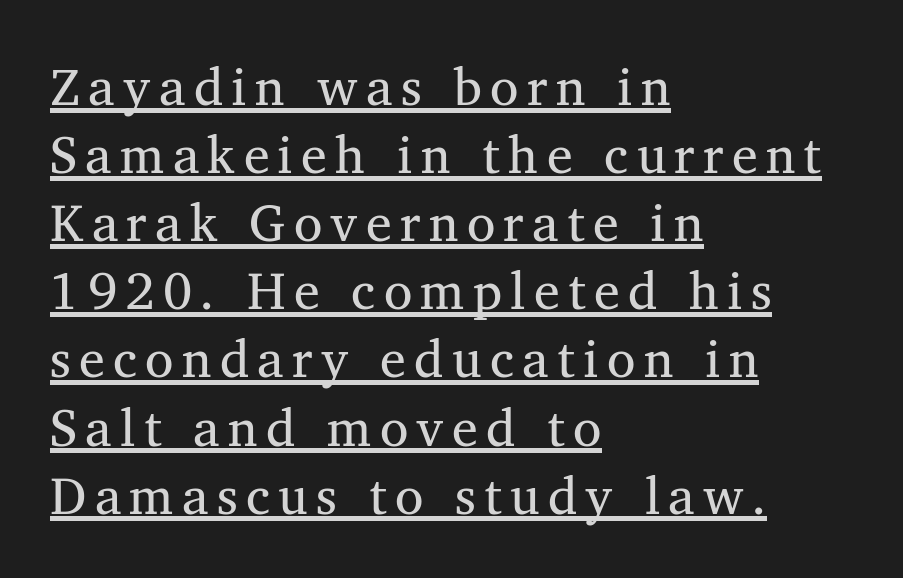
Q: Is the text italic (slanted)? A: No, it is upright.
Q: Is the typeface a serif or a sans-serif typeface? A: Serif.
Q: Is the text underlined? A: Yes.
Q: How is the paragraph aligned? A: Left-aligned.
Q: Is the spacing between lines tight, normal or loose? A: Normal.
Q: Width (condensed, normal, or wide)? A: Normal.
Q: Stroke contrast? A: Medium.
Q: x-height? A: Medium.
Q: Monospaced? A: No.
